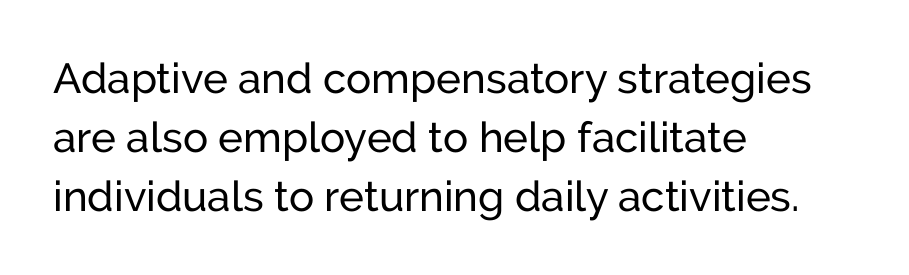
The image shows 42 px sans-serif type, upright; set left-aligned, normal line spacing (1.41x), normal letter spacing, not underlined; low stroke contrast and a medium x-height.
